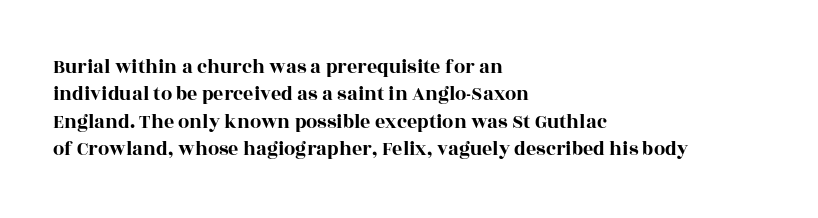
The specimen omits any rule beneath the text block's lines. The face used here is rendered with its standard letterfit. Posture: straight, roman, zero tilt. A student would call this left alignment; a typographer would say flush left, rag right. If you measured baseline to baseline, you'd find a middling distance.
